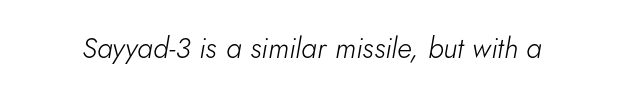
{"italic": "yes", "lean": "right", "slant_degrees": 5, "bold": "no", "weight": "light", "width": "normal", "stroke_contrast": "low", "x_height": "small", "monospaced": "no", "underline": "no", "letter_spacing": "normal", "letter_spacing_em": 0.0, "glyph_px": 29}
